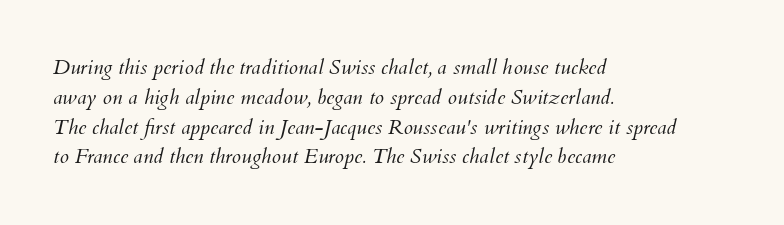
The passage shown leans; its letterforms are oblique. In terms of leading, this rendering sits right in the middle. The weight tops out at a normal text grade. The passage is arranged the way most books set body copy — flush left.
